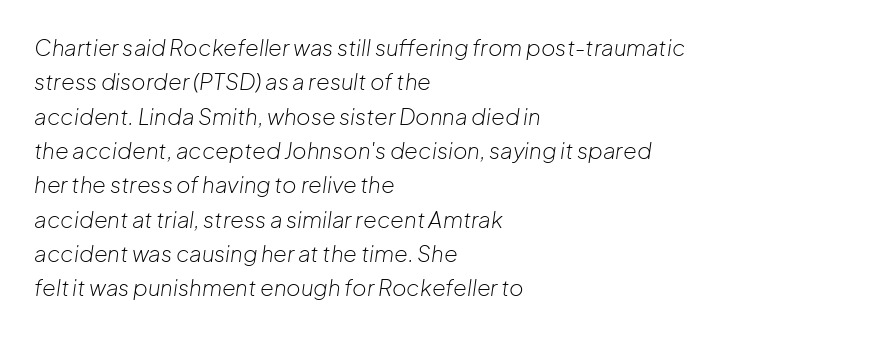
Quick note: underline off. If you measured baseline to baseline, you'd find a middling distance. The letters look calm and open, with moderate or lighter stems. The lettering tilts uniformly, giving the passage an italic look. Compared with a centered layout, this one pins lines to the left instead. Nothing unusual about the tracking: characters are spaced as the font intends.
